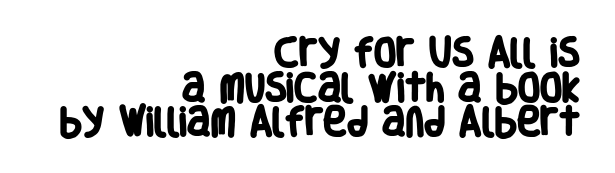
Q: Is the text bold? A: Yes.
Q: Is the typeface a serif or a sans-serif typeface? A: Sans-serif.
Q: Is the text underlined? A: No.
Q: How is the paragraph aligned? A: Right-aligned.
Q: Is the spacing between letters normal or unusually wide? A: Normal.
Q: Is the spacing between lines tight, normal or loose? A: Tight.
Q: Width (condensed, normal, or wide)? A: Condensed.
Q: Stroke contrast? A: Low.
Q: x-height? A: Large.
Q: Monospaced? A: No.
